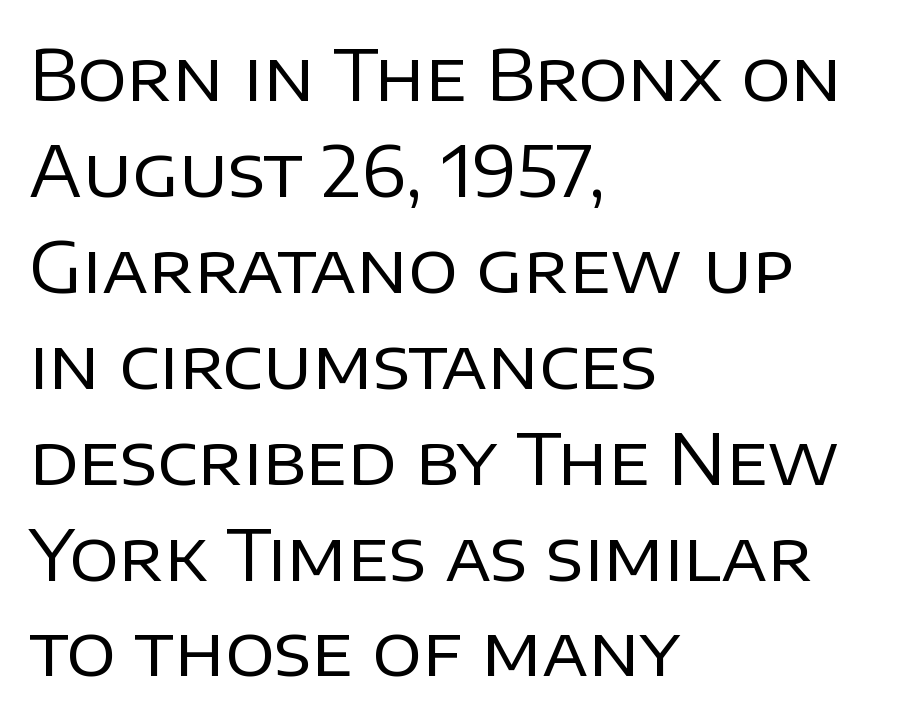
The image shows 69 px regular-weight sans-serif type, upright; set left-aligned, normal line spacing (1.39x), normal letter spacing, not underlined; low stroke contrast and a large x-height.
